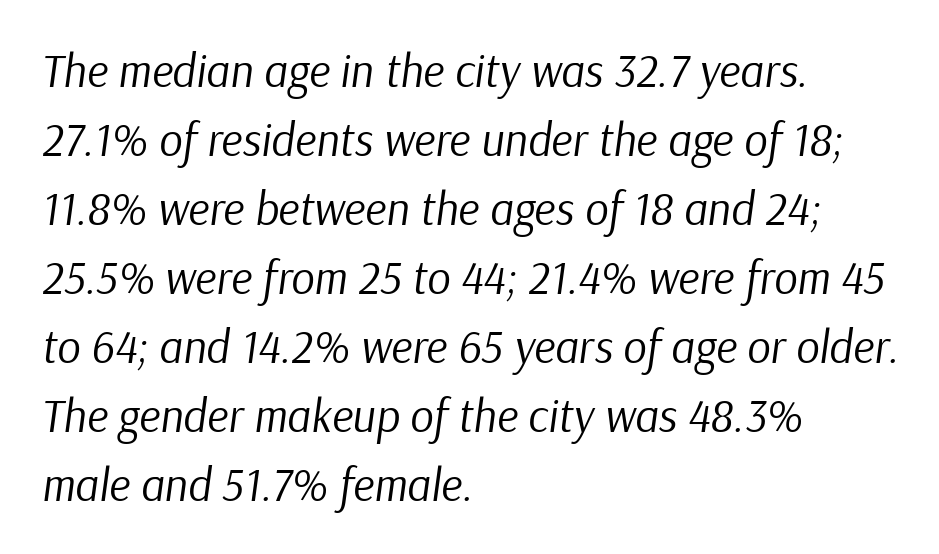
The image shows 46 px regular-weight type, italic (leaning right); set left-aligned, normal line spacing (1.5x), normal letter spacing, not underlined; low stroke contrast and a medium x-height.
